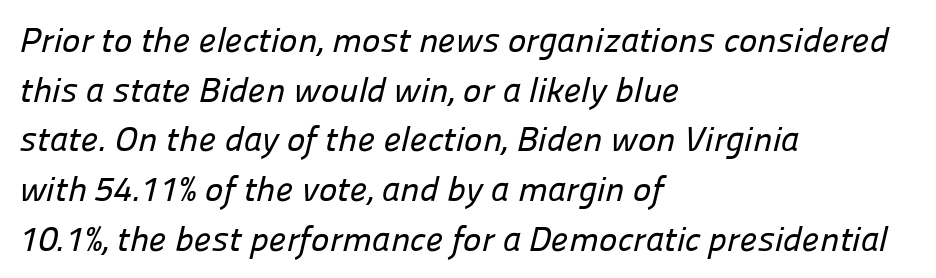
The image shows 35 px sans-serif type; set left-aligned, normal line spacing (1.42x), normal letter spacing, not underlined; low stroke contrast and a medium x-height.
